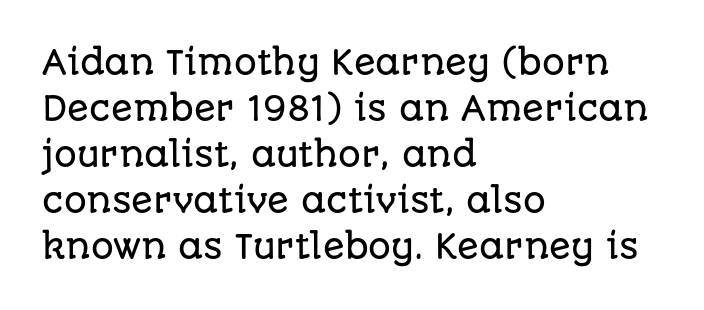
The setting favours the left margin, as ordinary paragraphs usually do. When letters stand straight like this, we call the style roman or upright. Look at the bottom of the vertical strokes: they stop flat, with no serifs. The face used here is proportionally spaced, like ordinary book or web type. What's the leading like? Ordinary, nothing unusual.
